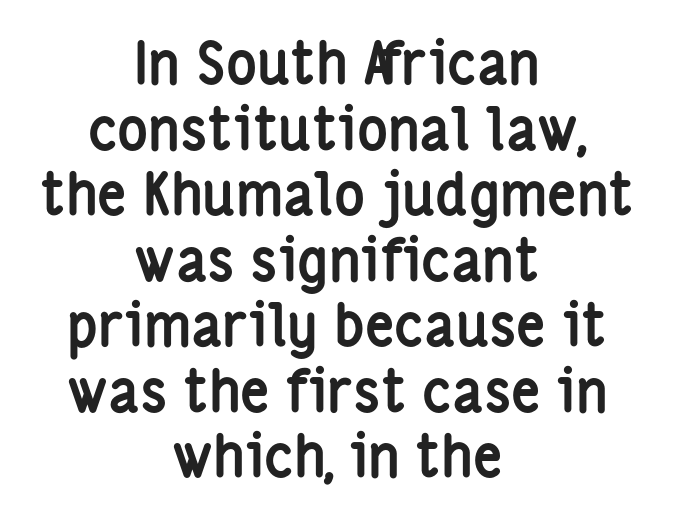
Are there feet on the stems? There aren't — it's a sans. Note the varied advance widths — an 'i' is clearly narrower than an 'm'. Baseline-to-baseline distance is barely more than the letter height. Reading down the block, each line starts at a different indent, mirrored at its end. Characters follow at the spacing the type designer built in. Type without underlining.
